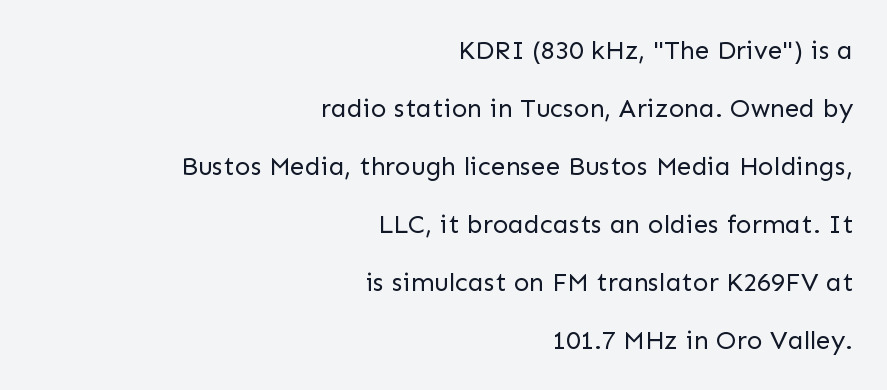
The image shows 26 px text type, upright; set right-aligned, loose line spacing (2.23x), normal letter spacing, not underlined.
